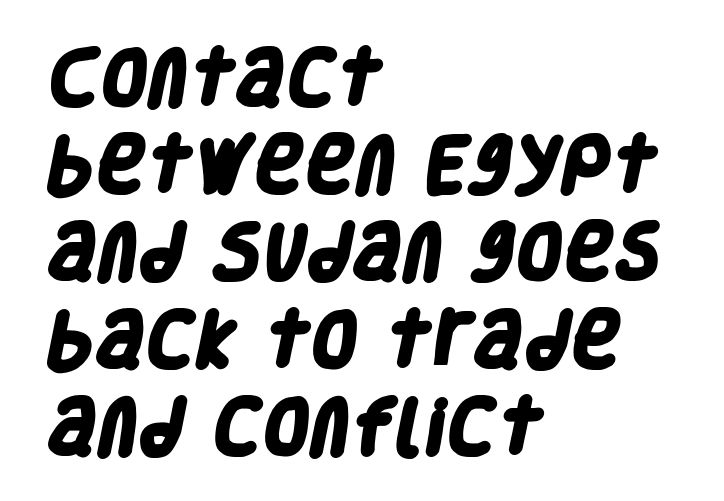
The image shows 61 px heavy, condensed sans-serif type; set left-aligned, normal line spacing (1.43x), normal letter spacing, not underlined; low stroke contrast and a large x-height.
